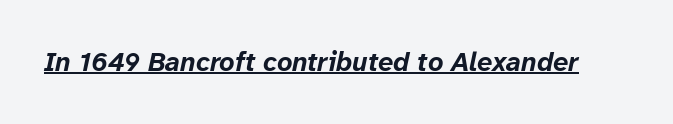
{"italic": "yes", "lean": "right", "slant_degrees": 12, "bold": "yes", "underline": "yes", "letter_spacing": "normal", "letter_spacing_em": 0.0, "glyph_px": 27}
